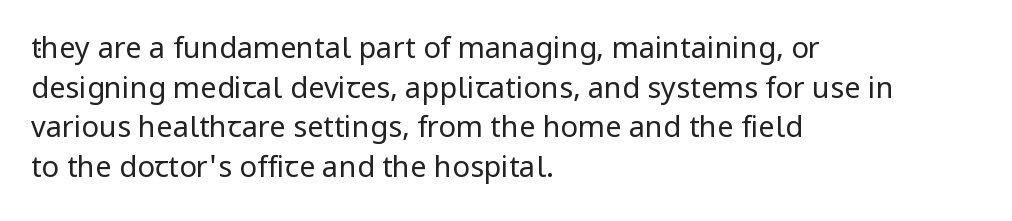
The image shows 29 px regular-weight sans-serif type, upright; set left-aligned, normal line spacing (1.37x), normal letter spacing, not underlined; low stroke contrast and a medium x-height.
